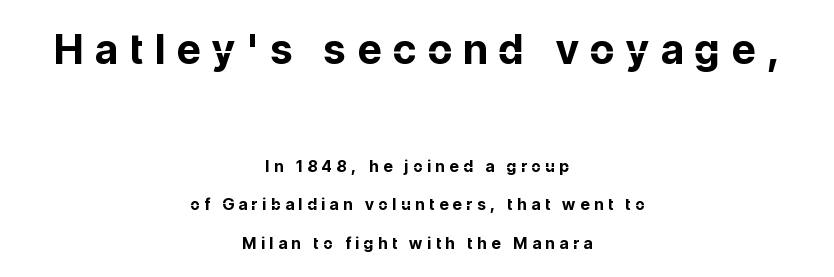
Q: Is the text bold? A: Yes.
Q: Is the text italic (slanted)? A: No, it is upright.
Q: Is the typeface a serif or a sans-serif typeface? A: Sans-serif.
Q: Is the text underlined? A: No.
Q: How is the paragraph aligned? A: Centered.
Q: Is the spacing between letters normal or unusually wide? A: Unusually wide.
Q: Is the spacing between lines tight, normal or loose? A: Loose.
Q: Which block of text is set in a larger size, the first (top) or the second (bottom)? A: The first (top) one.
Q: Width (condensed, normal, or wide)? A: Normal.
Q: Stroke contrast? A: Low.
Q: x-height? A: Medium.
Q: Monospaced? A: No.
